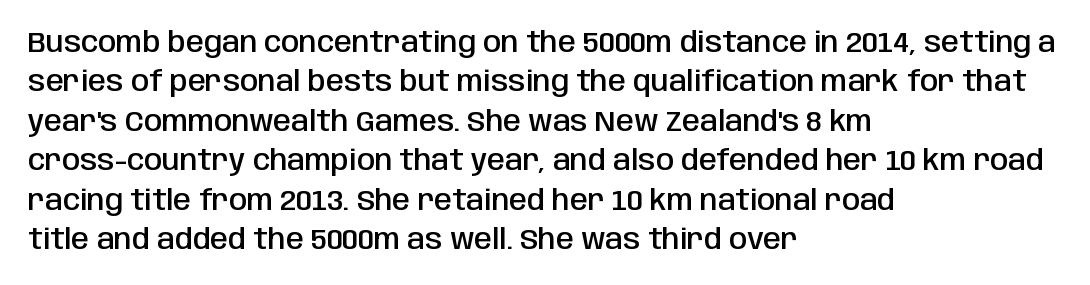
Bold? Not quite — semibold, heavier than regular but stopping short. The text was rendered using a sans face with plain stroke endings. Look at the tracking — it's just the regular setting, nothing added. Which margin do the lines hug? The left one — the right edge is uneven. The letters stand straight up with perfectly vertical stems.
